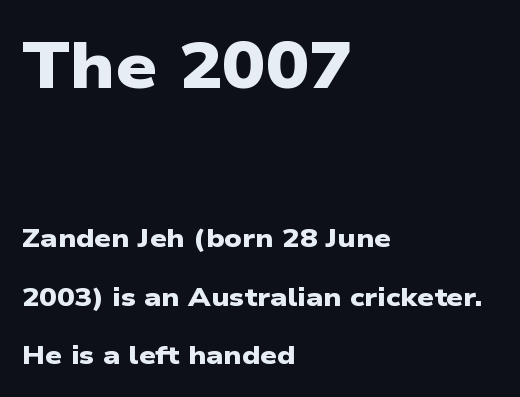
The letters are bold, with thick, heavy strokes. The lines are spread far apart with generous leading. The passage shown begins with its larger block and ends with its smaller one. Caption: standard tracking, unaltered. Leftover space on each line is placed entirely after the last word.
